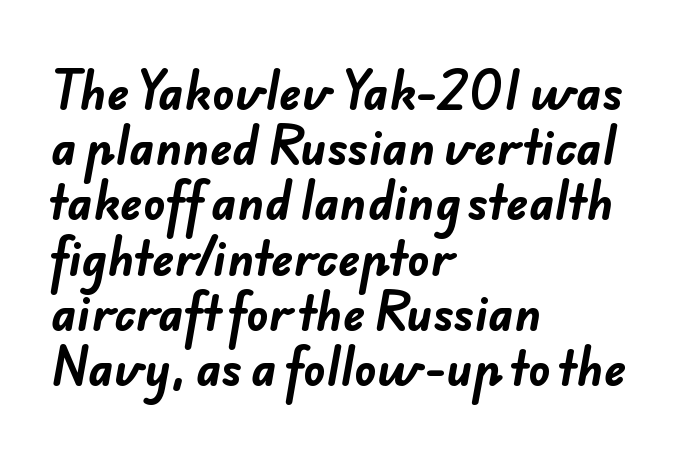
{"serif": "no", "bold": "yes", "weight": "bold", "width": "normal", "stroke_contrast": "low", "x_height": "small", "monospaced": "no", "underline": "no", "align": "left", "line_spacing_ratio": 1.2, "letter_spacing": "normal", "letter_spacing_em": 0.0, "glyph_px": 46}
